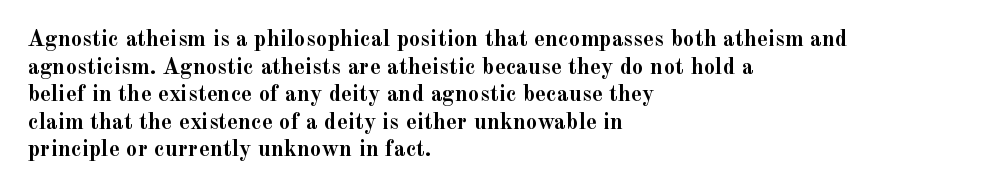
The letters stand upright; this is a roman face. Each word holds together tightly as a unit, with standard inter-letter gaps. Underline: absent. Notice how thick the strokes are: this is what a full bold looks like. The setting favours the left margin, as ordinary paragraphs usually do.
